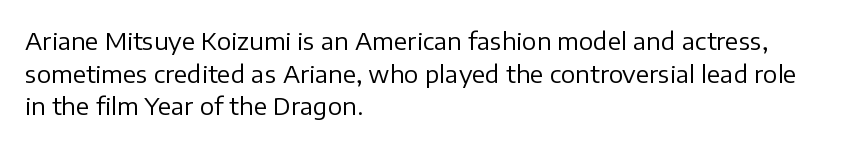
Plain, unruled lines of type. Ordinary non-slanted type is in use. Does extra space separate the letters? No, they use regular spacing. This is not heavy type; no bold has been used. These lines sit exactly where default settings would place them. Reading down the block, your eye returns to a fixed left position each line.
